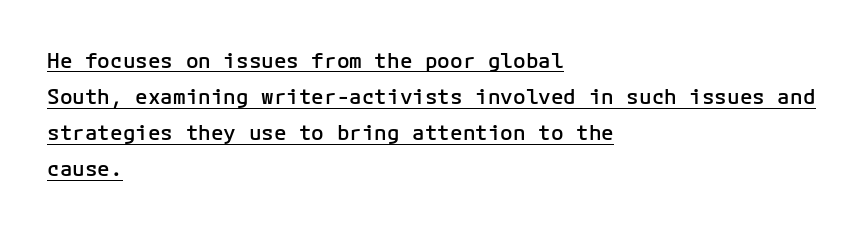
{"italic": "no", "bold": "semi", "underline": "yes", "align": "left", "line_spacing_ratio": 1.72, "letter_spacing": "normal", "letter_spacing_em": 0.0, "glyph_px": 21}
